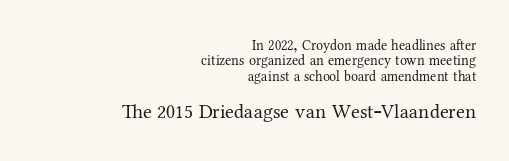
Q: Is the text bold? A: No.
Q: Is the text italic (slanted)? A: No, it is upright.
Q: Is the text underlined? A: No.
Q: How is the paragraph aligned? A: Right-aligned.
Q: Is the spacing between letters normal or unusually wide? A: Normal.
Q: Is the spacing between lines tight, normal or loose? A: Tight.
Q: Which block of text is set in a larger size, the first (top) or the second (bottom)? A: The second (bottom) one.
